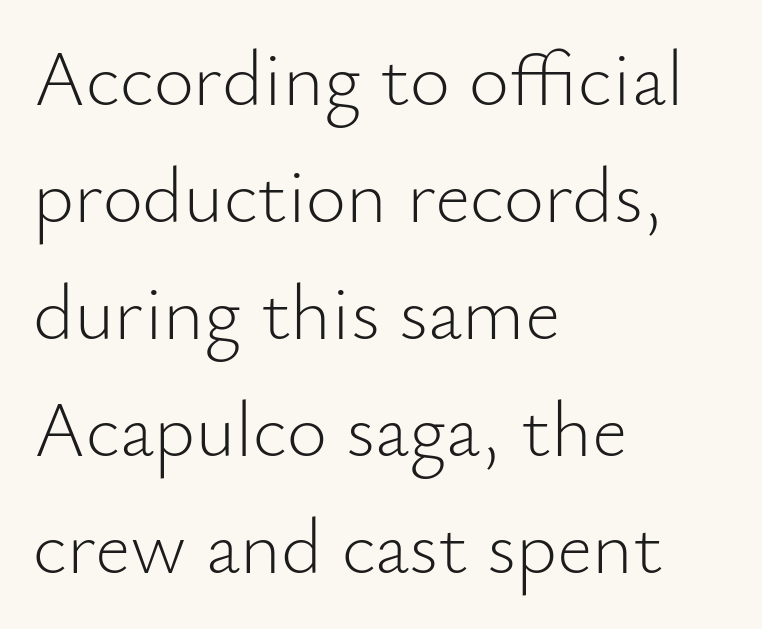
The image shows 78 px light sans-serif type, upright; set left-aligned, normal line spacing (1.5x), normal letter spacing, not underlined; low stroke contrast and a small x-height.
